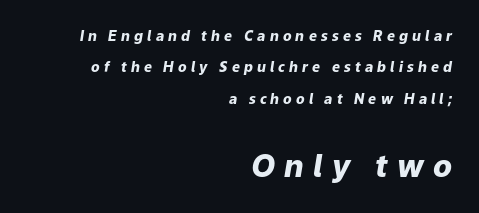
{"italic": "yes", "lean": "right", "slant_degrees": 9, "bold": "yes", "weight": "heavy", "width": "normal", "stroke_contrast": "low", "x_height": "medium", "monospaced": "no", "underline": "no", "align": "right", "line_spacing": "loose", "line_spacing_ratio": 2.25, "letter_spacing": "wide", "letter_spacing_em": 0.3, "larger_block": "second", "size_ratio": 2.21, "glyph_px": 31}
